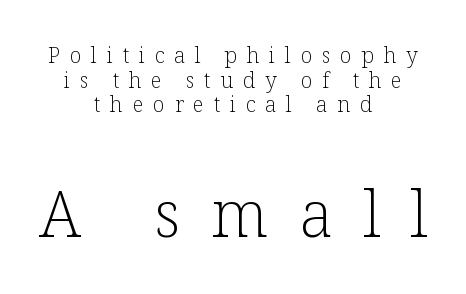
Does the bottom block carry the larger type? Yes, it does. Looks like regular typesetting: each glyph gets only the width it needs. Caption: multi-line text, centered on the measure. Yep, those are serifs on the letters. A typesetter would call this heavily tracked-out type.
